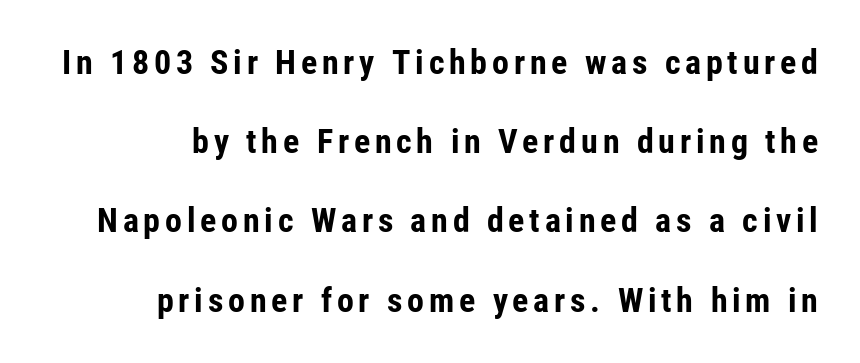
Q: Is the text bold? A: Yes.
Q: Is the text italic (slanted)? A: No, it is upright.
Q: Is the typeface a serif or a sans-serif typeface? A: Sans-serif.
Q: Is the text underlined? A: No.
Q: Is the spacing between lines tight, normal or loose? A: Loose.
Q: Width (condensed, normal, or wide)? A: Condensed.
Q: Stroke contrast? A: Low.
Q: x-height? A: Medium.
Q: Monospaced? A: No.
